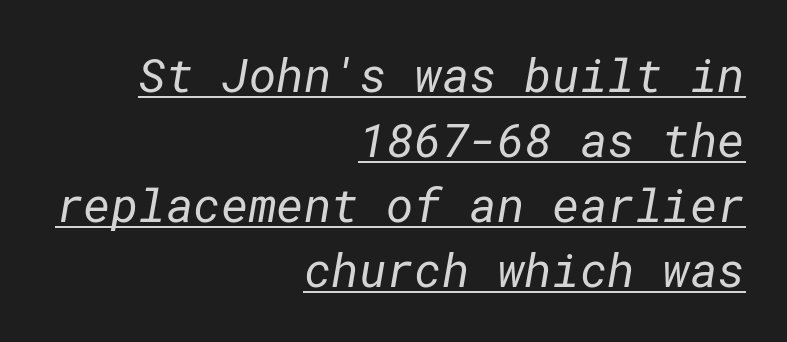
{"serif": "no", "bold": "no", "weight": "regular", "width": "normal", "stroke_contrast": "low", "x_height": "medium", "underline": "yes", "align": "right", "line_spacing": "normal", "line_spacing_ratio": 1.38, "letter_spacing": "normal", "letter_spacing_em": 0.0, "glyph_px": 47}
